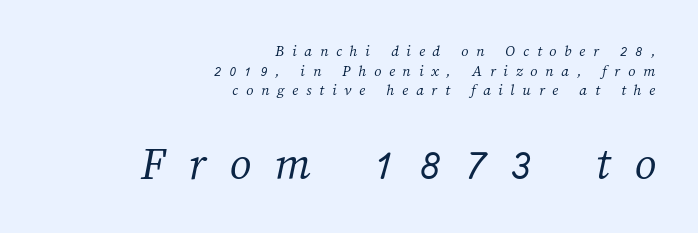
The image shows 48 px light type; set right-aligned, line spacing 1.23x, unusually wide letter spacing (+0.49 em), not underlined; the second (bottom) block is 3.0x larger; medium stroke contrast and a medium x-height.
